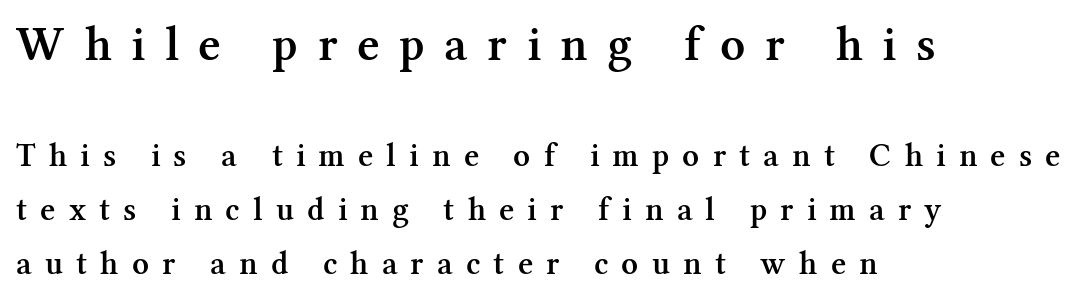
Q: Is the text bold? A: Semi-bold.
Q: Is the text italic (slanted)? A: No, it is upright.
Q: Is the typeface a serif or a sans-serif typeface? A: Serif.
Q: Is the text underlined? A: No.
Q: How is the paragraph aligned? A: Left-aligned.
Q: Is the spacing between letters normal or unusually wide? A: Unusually wide.
Q: Is the spacing between lines tight, normal or loose? A: Normal.
Q: Which block of text is set in a larger size, the first (top) or the second (bottom)? A: The first (top) one.
Q: Width (condensed, normal, or wide)? A: Normal.
Q: Stroke contrast? A: Medium.
Q: x-height? A: Medium.
Q: Monospaced? A: No.
